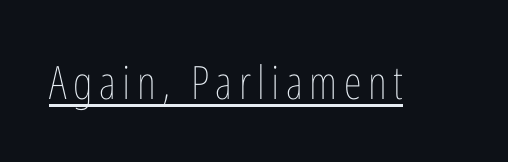
Q: Is the text bold? A: No.
Q: Is the text italic (slanted)? A: No, it is upright.
Q: Is the text underlined? A: Yes.
Q: Width (condensed, normal, or wide)? A: Condensed.
Q: Stroke contrast? A: Low.
Q: x-height? A: Medium.
Q: Monospaced? A: No.
